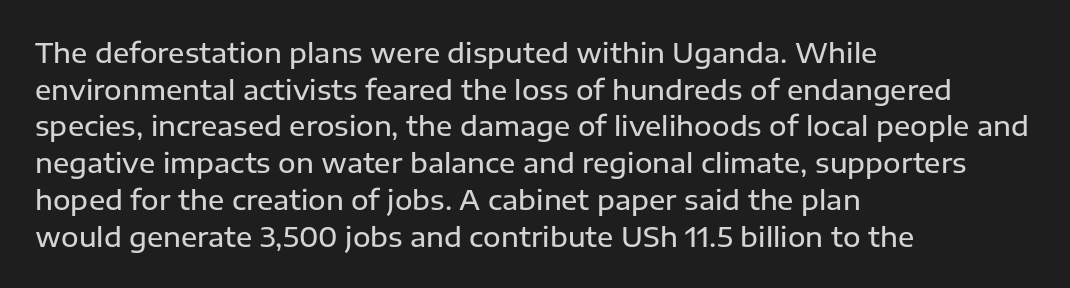
Q: Is the text bold? A: Semi-bold.
Q: Is the text italic (slanted)? A: No, it is upright.
Q: Is the text underlined? A: No.
Q: How is the paragraph aligned? A: Left-aligned.
Q: Is the spacing between letters normal or unusually wide? A: Normal.
Q: Is the spacing between lines tight, normal or loose? A: Normal.
